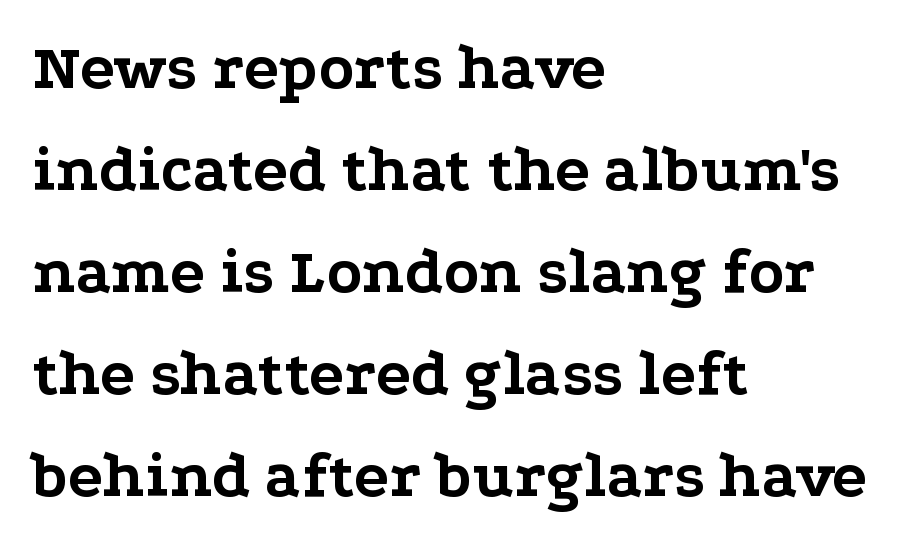
The image shows 65 px bold, wide serif type, upright; set left-aligned, normal line spacing (1.57x), normal letter spacing, not underlined; low stroke contrast and a medium x-height.
